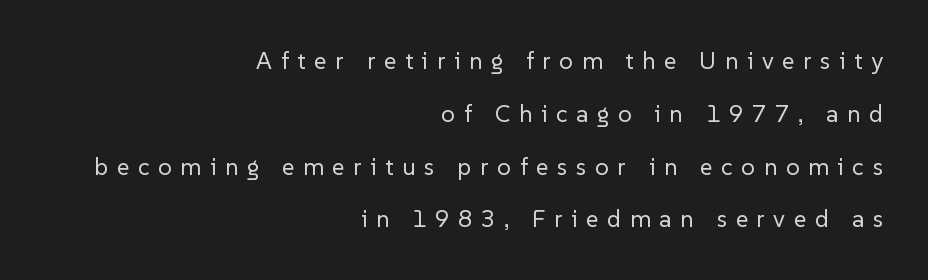
Compared with typical paragraphs, the rows here are farther apart. Weight: in the light-to-regular range. A student would call this right alignment; a typographer would say flush right, rag left. The tracking reads as deliberately expanded to a designer's eye. Ordinary non-slanted type is in use. Decoration check: the copy has no underline.
